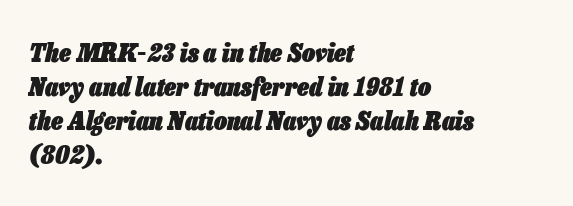
Anything drawn beneath the words? Only blank space. Baseline-to-baseline distance is the conventional proportion of letter height. The face used here is rendered with its standard letterfit. The compositor pushed each line to the left boundary. Notice how the stems are inclined rather than vertical — that's the hallmark of italics. Plenty of ink on the page — the face is bold.
